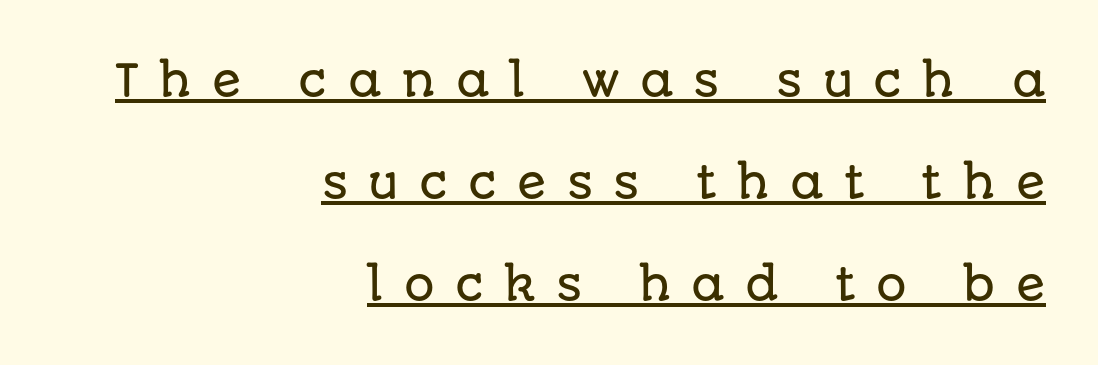
{"serif": "no", "italic": "no", "width": "normal", "stroke_contrast": "low", "x_height": "large", "monospaced": "no", "underline": "yes", "align": "right", "line_spacing": "loose", "line_spacing_ratio": 2.37, "letter_spacing": "wide", "letter_spacing_em": 0.47, "glyph_px": 43}
